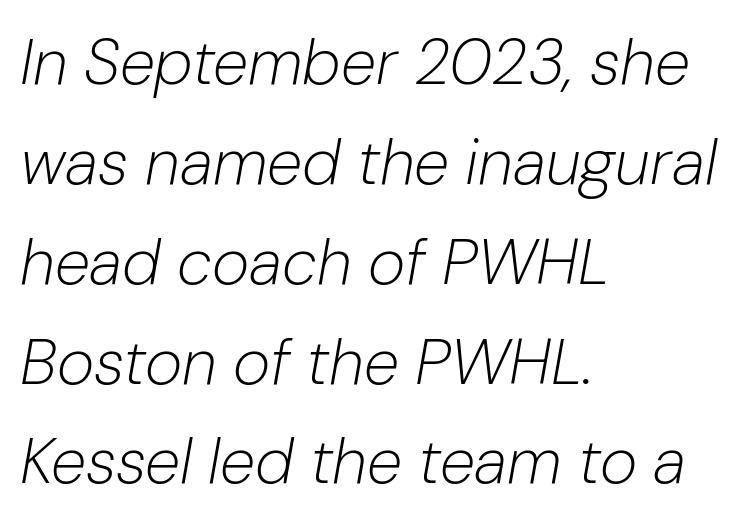
The image shows 64 px light type, italic (leaning right); set left-aligned, normal line spacing (1.56x), normal letter spacing, not underlined; low stroke contrast and a medium x-height.
